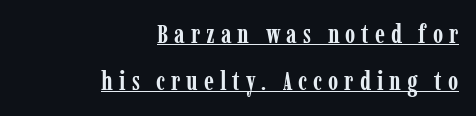
Q: Is the text bold? A: Yes.
Q: Is the text italic (slanted)? A: No, it is upright.
Q: Is the text underlined? A: Yes.
Q: How is the paragraph aligned? A: Right-aligned.
Q: Is the spacing between letters normal or unusually wide? A: Unusually wide.
